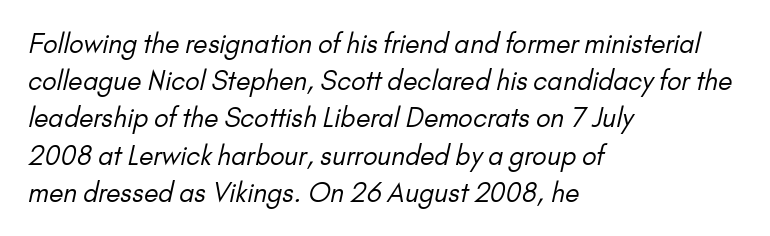
The image shows 26 px text type; set left-aligned, normal line spacing (1.43x), normal letter spacing, not underlined.
